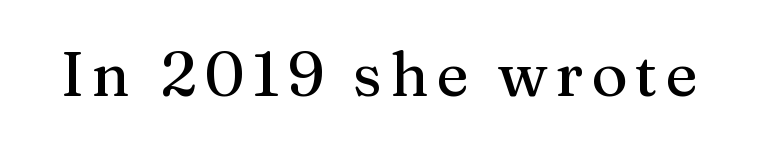
{"serif": "yes", "italic": "no", "width": "normal", "stroke_contrast": "medium", "x_height": "medium", "monospaced": "no", "underline": "no", "glyph_px": 62}
